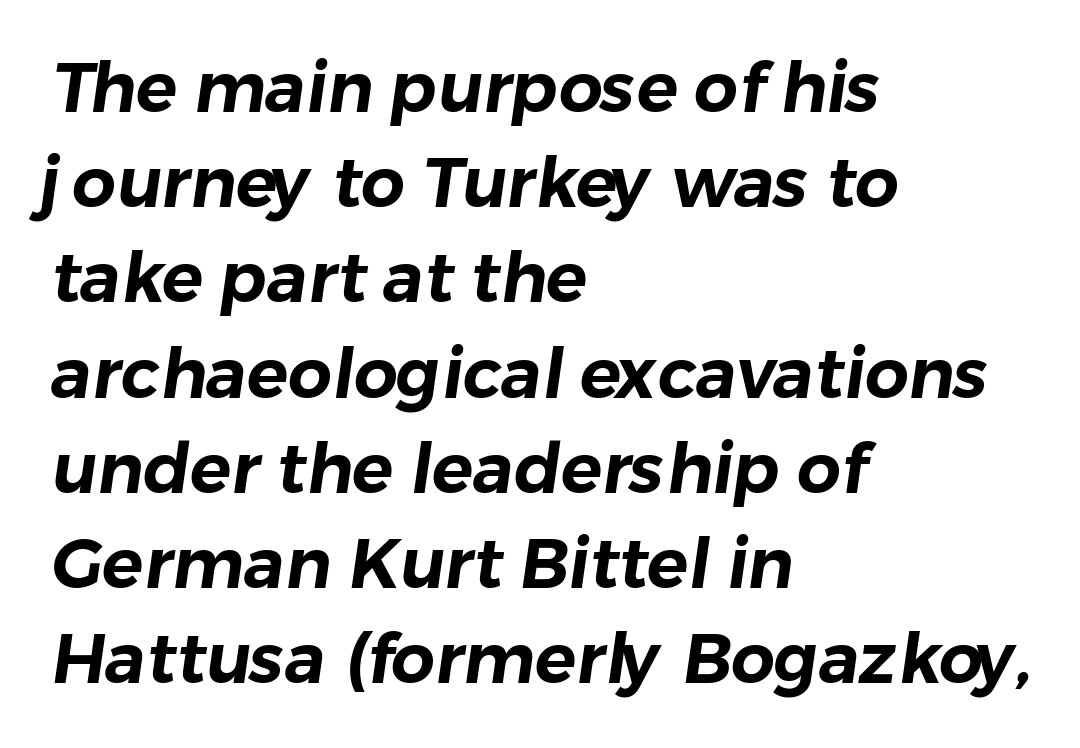
The image shows 69 px sans-serif type; set left-aligned, normal line spacing (1.38x), normal letter spacing, not underlined; low stroke contrast and a medium x-height.
